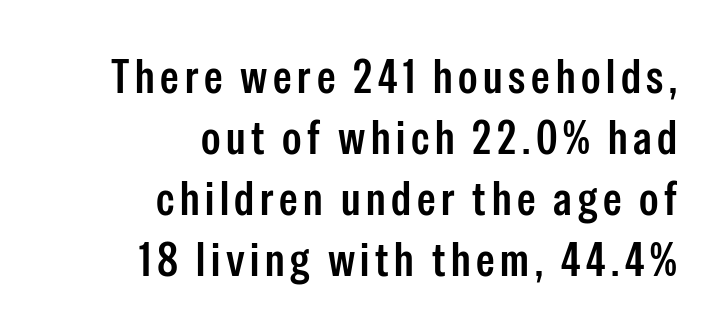
Q: Is the text italic (slanted)? A: No, it is upright.
Q: Is the typeface a serif or a sans-serif typeface? A: Sans-serif.
Q: Is the text underlined? A: No.
Q: How is the paragraph aligned? A: Right-aligned.
Q: Is the spacing between lines tight, normal or loose? A: Normal.
Q: Width (condensed, normal, or wide)? A: Condensed.
Q: Stroke contrast? A: Low.
Q: x-height? A: Medium.
Q: Monospaced? A: No.
